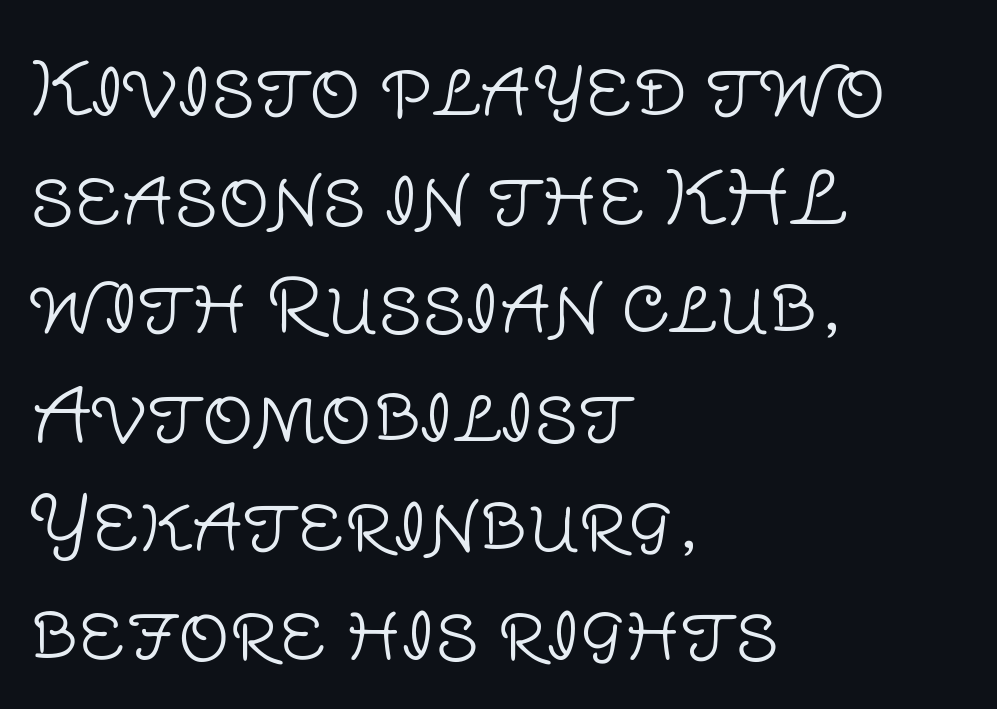
{"serif": "no", "bold": "no", "weight": "light", "width": "normal", "stroke_contrast": "low", "x_height": "large", "monospaced": "no", "underline": "no", "align": "left", "line_spacing": "normal", "line_spacing_ratio": 1.51, "letter_spacing": "normal", "letter_spacing_em": 0.0, "glyph_px": 72}
